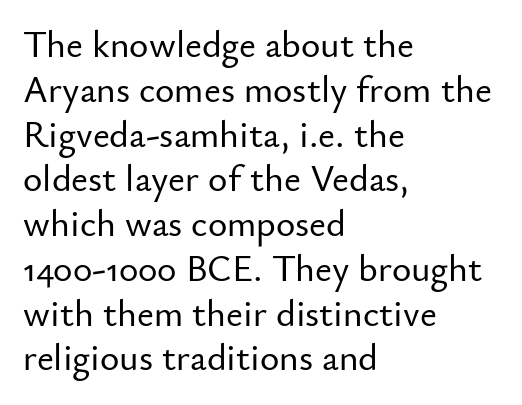
Serif or sans? Sans — the stroke terminals are bare. A typesetter would call this proportional, since set widths differ per character. Designer's note — italics off, roman on. Where is the straight margin? On the left.
